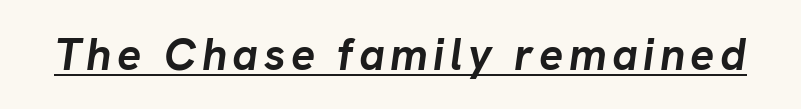
Q: Is the text bold? A: Yes.
Q: Is the text italic (slanted)? A: Yes, it leans right by about 8 degrees.
Q: Is the text underlined? A: Yes.
Q: Width (condensed, normal, or wide)? A: Normal.
Q: Stroke contrast? A: Low.
Q: x-height? A: Medium.
Q: Monospaced? A: No.
